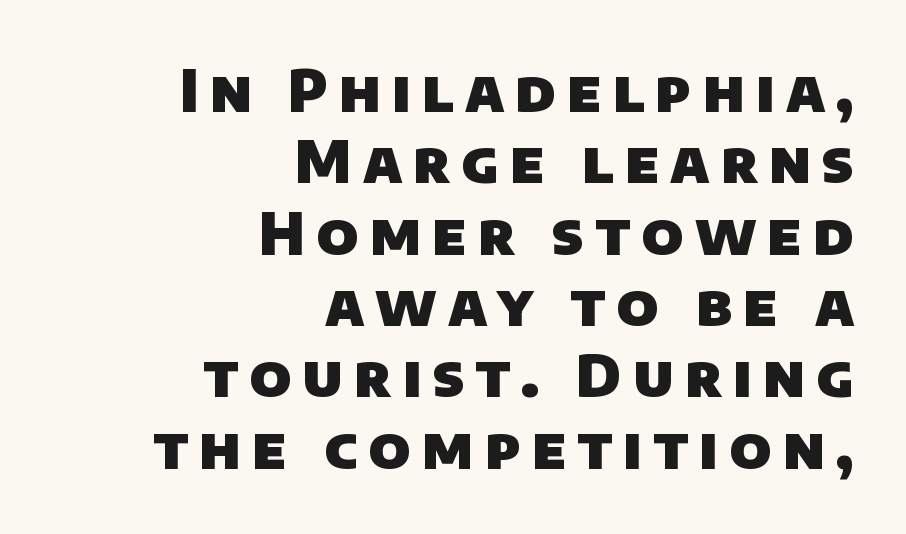
Think of a printed novel: that variable character pitch is what you see here. I'd describe the lettering as bold — thick and assertive. The face used here is a sans, in the tradition of grotesques and geometrics. The paragraph shown leans on its right margin.
